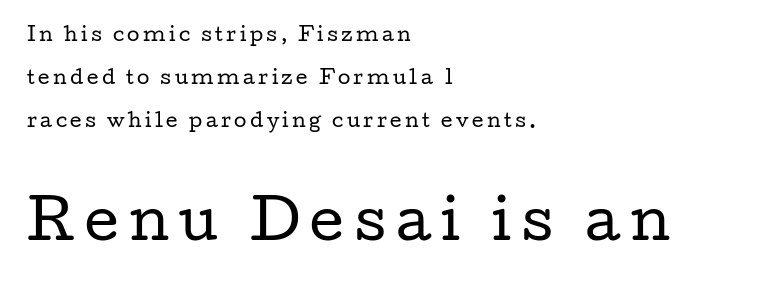
{"serif": "yes", "italic": "no", "bold": "no", "weight": "regular", "width": "wide", "stroke_contrast": "low", "x_height": "medium", "monospaced": "no", "underline": "no", "align": "left", "line_spacing": "loose", "line_spacing_ratio": 2.4, "larger_block": "second", "size_ratio": 2.94, "glyph_px": 53}
